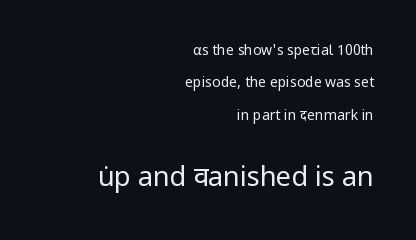
Underlining? Definitely not there. Think standard paragraph weight, or any step lighter than that. Airy leading. The font's upright variant was chosen for this text. Right-aligned paragraph, ragged on the left.
